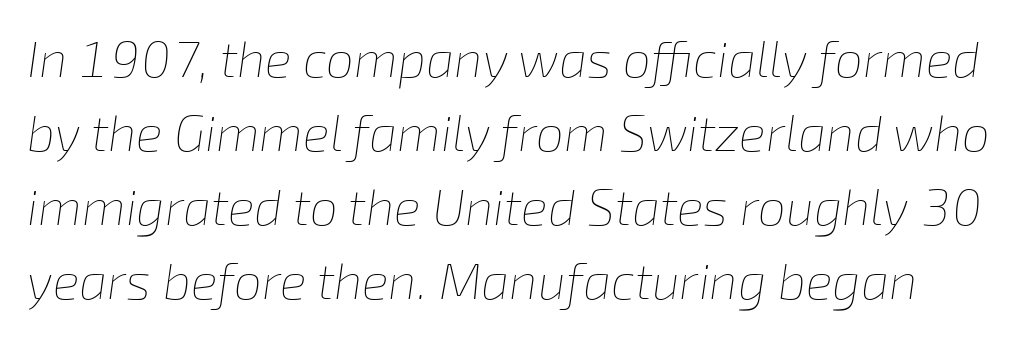
Q: Is the text bold? A: No.
Q: Is the text italic (slanted)? A: Yes, it leans right by about 8 degrees.
Q: Is the text underlined? A: No.
Q: Is the spacing between letters normal or unusually wide? A: Normal.
Q: Is the spacing between lines tight, normal or loose? A: Normal.
Q: Width (condensed, normal, or wide)? A: Normal.
Q: Stroke contrast? A: Low.
Q: x-height? A: Medium.
Q: Monospaced? A: No.
